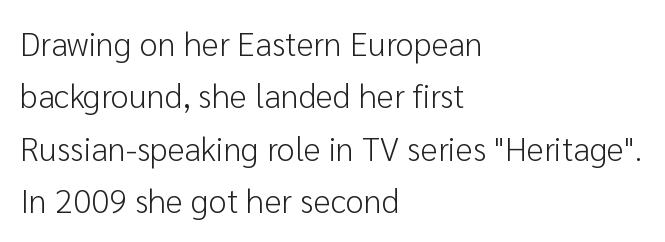
Vertical strokes here are truly vertical. Think standard paragraph weight, or any step lighter than that. The lines in this sample share a left origin and differ only in where they stop. The type family on display is of the sans-serif kind.
